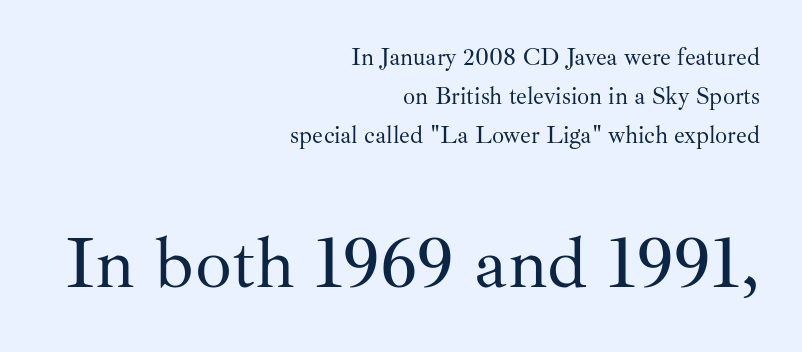
The image shows 73 px regular-weight serif type, upright; set right-aligned, normal line spacing (1.62x), normal letter spacing, not underlined; the second (bottom) block is 3.04x larger; medium stroke contrast and a small x-height.
